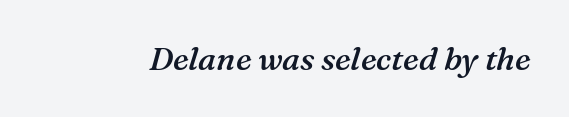
The image shows 32 px semibold serif type, italic (leaning right); set normal letter spacing, not underlined; medium stroke contrast and a medium x-height.
